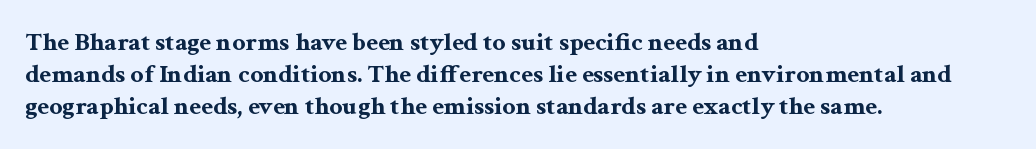
The image shows 26 px bold type, upright; set left-aligned, line spacing 1.23x, normal letter spacing, not underlined.
